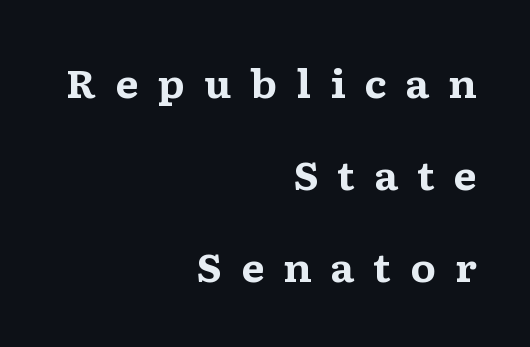
A student would call this right alignment; a typographer would say flush right, rag left. Notice the wide empty band between every row — that's loose leading. If you drew a line through each stem, it would be perfectly vertical. Character widths vary here, with narrow letters taking less room than wide ones. Caption: expanded tracking, letters set apart.
